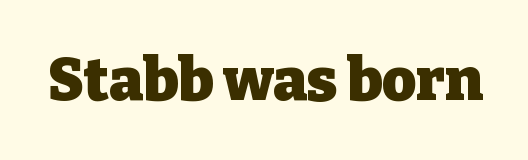
The image shows 59 px heavy serif type, upright; set normal letter spacing, not underlined; low stroke contrast and a medium x-height.
